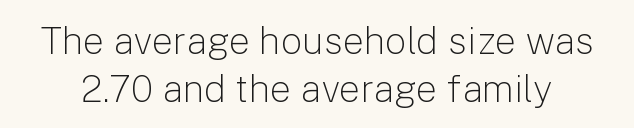
{"serif": "no", "italic": "no", "bold": "no", "weight": "light", "width": "normal", "stroke_contrast": "low", "x_height": "medium", "monospaced": "no", "underline": "no", "line_spacing": "normal", "line_spacing_ratio": 1.27, "letter_spacing": "normal", "letter_spacing_em": 0.0, "glyph_px": 38}
